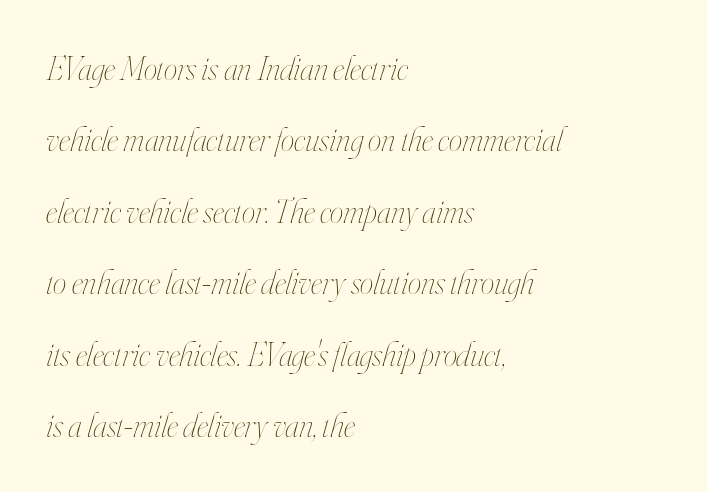
You could fit nearly another row in the gap between these rows. You could not count columns in this text — the font is proportionally spaced. Slanted lettering throughout. Inter-character spacing is left at the font's built-in metrics. Summary of weight: not heavy and not bold. In CSS terms this would be text-align: left.
